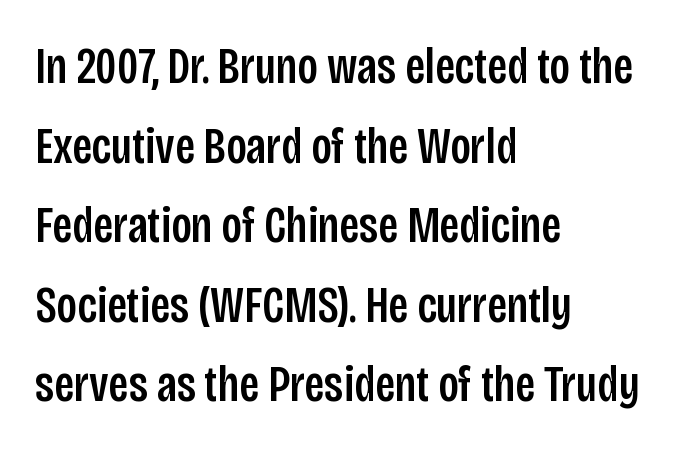
The image shows 51 px condensed sans-serif type, upright; set left-aligned, normal line spacing (1.56x), normal letter spacing, not underlined; low stroke contrast and a large x-height.
